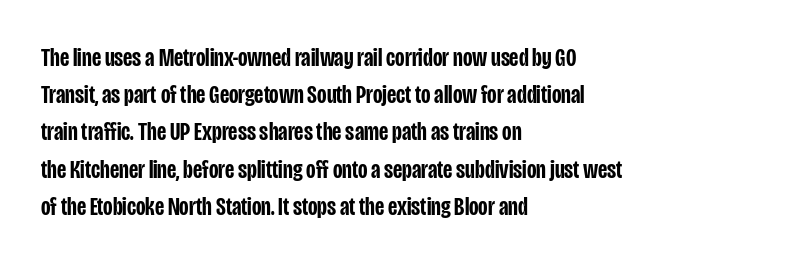
The image shows 26 px text type, upright; set left-aligned, normal line spacing (1.43x), normal letter spacing, not underlined.
